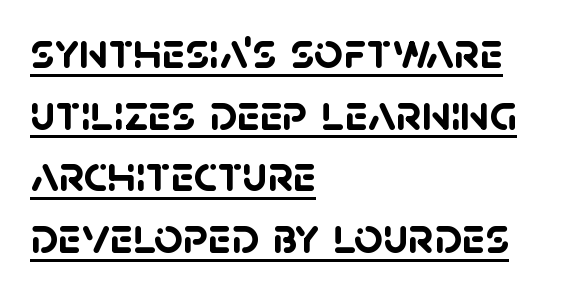
Q: Is the text bold? A: Yes.
Q: Is the typeface a serif or a sans-serif typeface? A: Sans-serif.
Q: Is the text underlined? A: Yes.
Q: How is the paragraph aligned? A: Left-aligned.
Q: Is the spacing between letters normal or unusually wide? A: Normal.
Q: Width (condensed, normal, or wide)? A: Normal.
Q: Stroke contrast? A: Low.
Q: x-height? A: Large.
Q: Monospaced? A: No.
